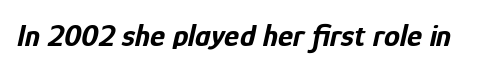
Q: Is the text bold? A: Yes.
Q: Is the text italic (slanted)? A: Yes, it leans right by about 12 degrees.
Q: Is the text underlined? A: No.
Q: Is the spacing between letters normal or unusually wide? A: Normal.
Q: Width (condensed, normal, or wide)? A: Condensed.
Q: Stroke contrast? A: Low.
Q: x-height? A: Medium.
Q: Monospaced? A: No.
